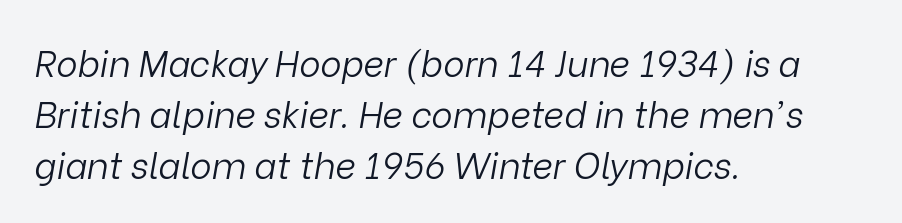
Observe the lean: these are italic letterforms. A typesetter would call this proportional, since set widths differ per character. A bare baseline throughout the passage. Is the letter spacing exaggerated? No — it looks like the ordinary default. No heavy texture on the line: the type isn't bold.
